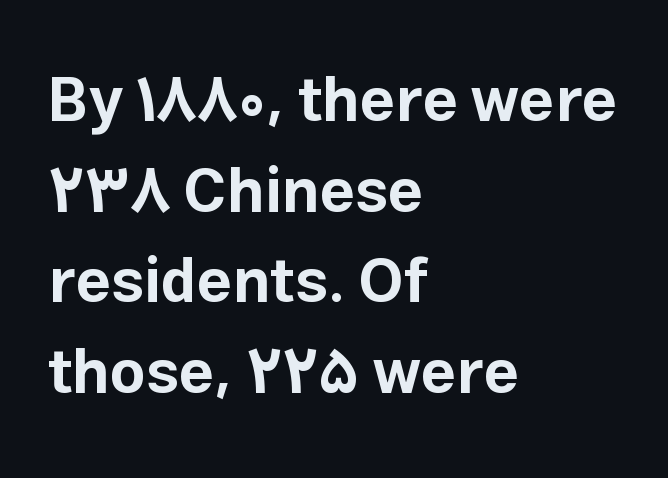
The image shows 62 px bold sans-serif type, upright; set left-aligned, normal line spacing (1.46x), normal letter spacing, not underlined; low stroke contrast and a medium x-height.
